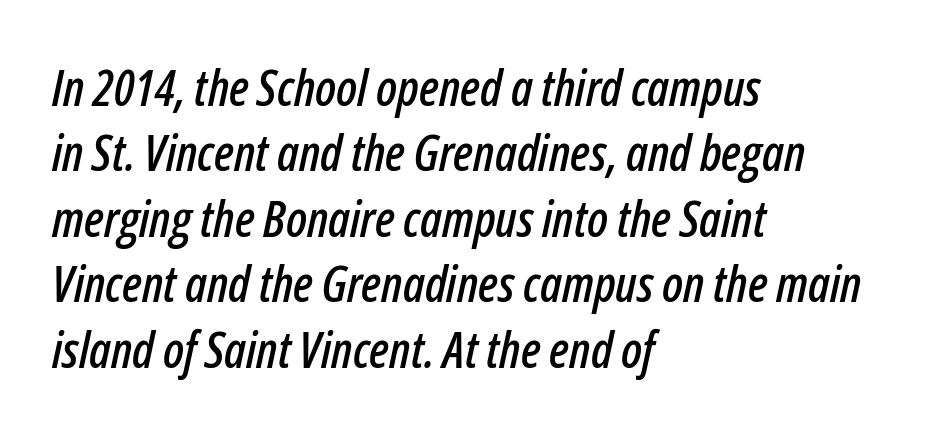
Q: Is the text italic (slanted)? A: Yes, it leans right by about 12 degrees.
Q: Is the text underlined? A: No.
Q: How is the paragraph aligned? A: Left-aligned.
Q: Is the spacing between letters normal or unusually wide? A: Normal.
Q: Is the spacing between lines tight, normal or loose? A: Normal.
Q: Width (condensed, normal, or wide)? A: Condensed.
Q: Stroke contrast? A: Low.
Q: x-height? A: Medium.
Q: Monospaced? A: No.
